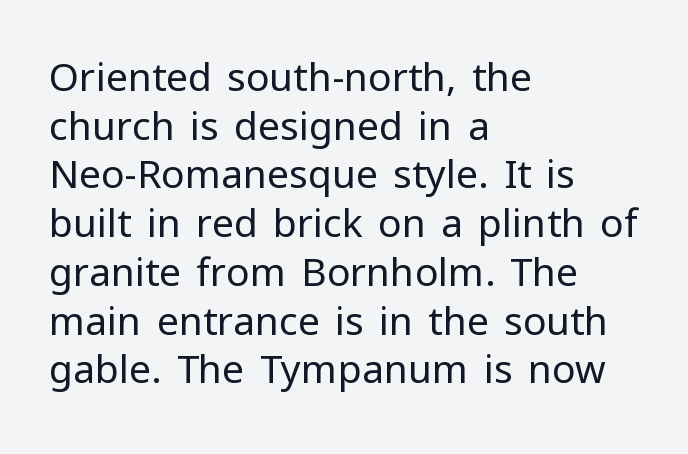
Q: Is the text bold? A: No.
Q: Is the text italic (slanted)? A: No, it is upright.
Q: Is the typeface a serif or a sans-serif typeface? A: Sans-serif.
Q: Is the text underlined? A: No.
Q: How is the paragraph aligned? A: Left-aligned.
Q: Is the spacing between letters normal or unusually wide? A: Normal.
Q: Is the spacing between lines tight, normal or loose? A: Normal.
Q: Width (condensed, normal, or wide)? A: Normal.
Q: Stroke contrast? A: Low.
Q: x-height? A: Medium.
Q: Monospaced? A: No.
